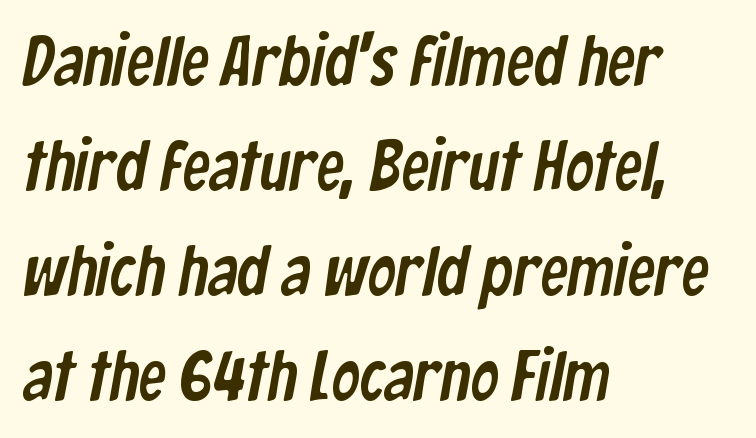
Q: Is the typeface a serif or a sans-serif typeface? A: Sans-serif.
Q: Is the text underlined? A: No.
Q: How is the paragraph aligned? A: Left-aligned.
Q: Is the spacing between letters normal or unusually wide? A: Normal.
Q: Is the spacing between lines tight, normal or loose? A: Normal.
Q: Width (condensed, normal, or wide)? A: Condensed.
Q: Stroke contrast? A: Low.
Q: x-height? A: Medium.
Q: Monospaced? A: No.
